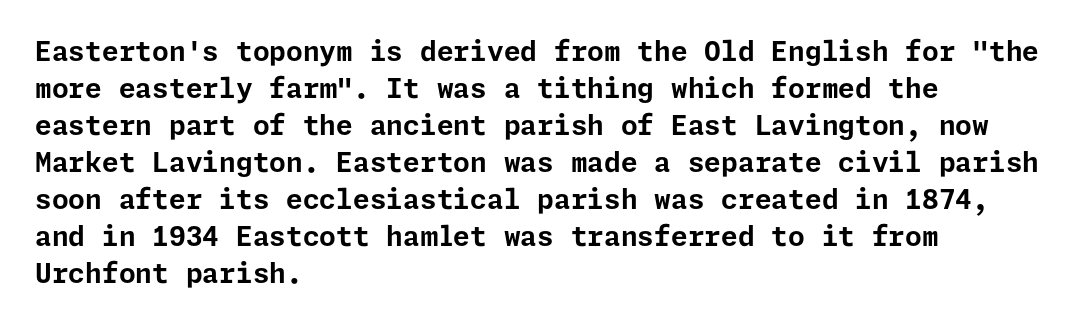
The image shows 27 px bold type, upright; set left-aligned, normal line spacing (1.37x), normal letter spacing, not underlined.
